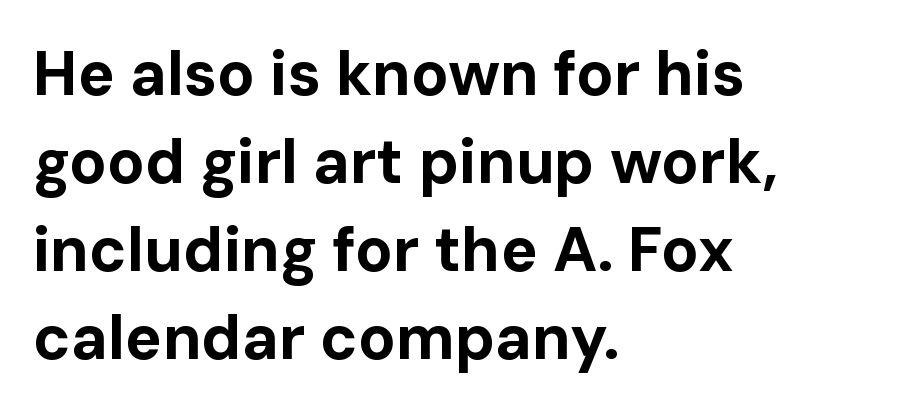
{"serif": "no", "italic": "no", "bold": "yes", "weight": "bold", "width": "normal", "stroke_contrast": "low", "x_height": "medium", "monospaced": "no", "underline": "no", "align": "left", "line_spacing": "normal", "line_spacing_ratio": 1.42, "letter_spacing": "normal", "letter_spacing_em": 0.0, "glyph_px": 62}
